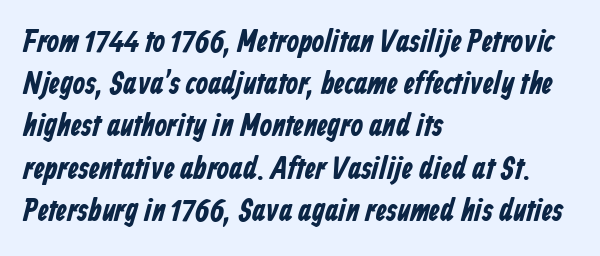
{"serif": "no", "bold": "yes", "weight": "bold", "width": "condensed", "stroke_contrast": "low", "x_height": "medium", "monospaced": "no", "underline": "no", "align": "left", "line_spacing": "normal", "line_spacing_ratio": 1.32, "letter_spacing": "normal", "letter_spacing_em": 0.0, "glyph_px": 32}
